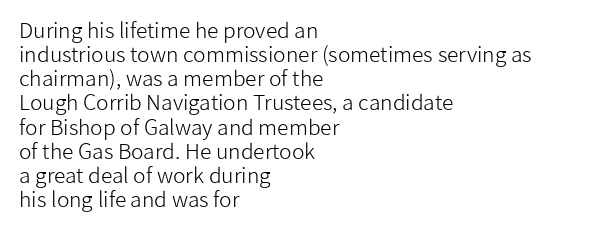
Q: Is the text bold? A: No.
Q: Is the text italic (slanted)? A: No, it is upright.
Q: Is the text underlined? A: No.
Q: How is the paragraph aligned? A: Left-aligned.
Q: Is the spacing between letters normal or unusually wide? A: Normal.
Q: Is the spacing between lines tight, normal or loose? A: Tight.
